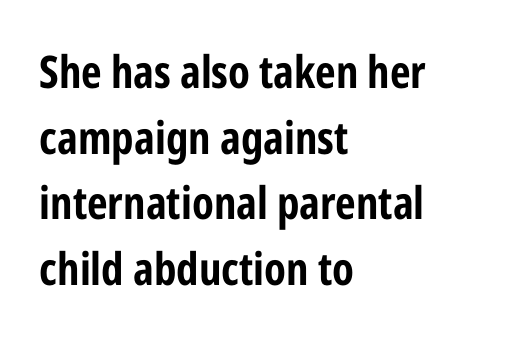
Q: Is the text bold? A: Yes.
Q: Is the text italic (slanted)? A: No, it is upright.
Q: Is the typeface a serif or a sans-serif typeface? A: Sans-serif.
Q: Is the text underlined? A: No.
Q: How is the paragraph aligned? A: Left-aligned.
Q: Is the spacing between letters normal or unusually wide? A: Normal.
Q: Is the spacing between lines tight, normal or loose? A: Normal.
Q: Width (condensed, normal, or wide)? A: Condensed.
Q: Stroke contrast? A: Low.
Q: x-height? A: Medium.
Q: Monospaced? A: No.
